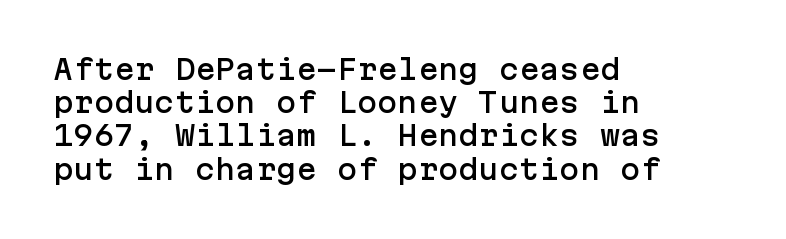
{"italic": "no", "underline": "no", "align": "left", "line_spacing_ratio": 1.23, "letter_spacing": "normal", "letter_spacing_em": 0.0, "glyph_px": 27}
